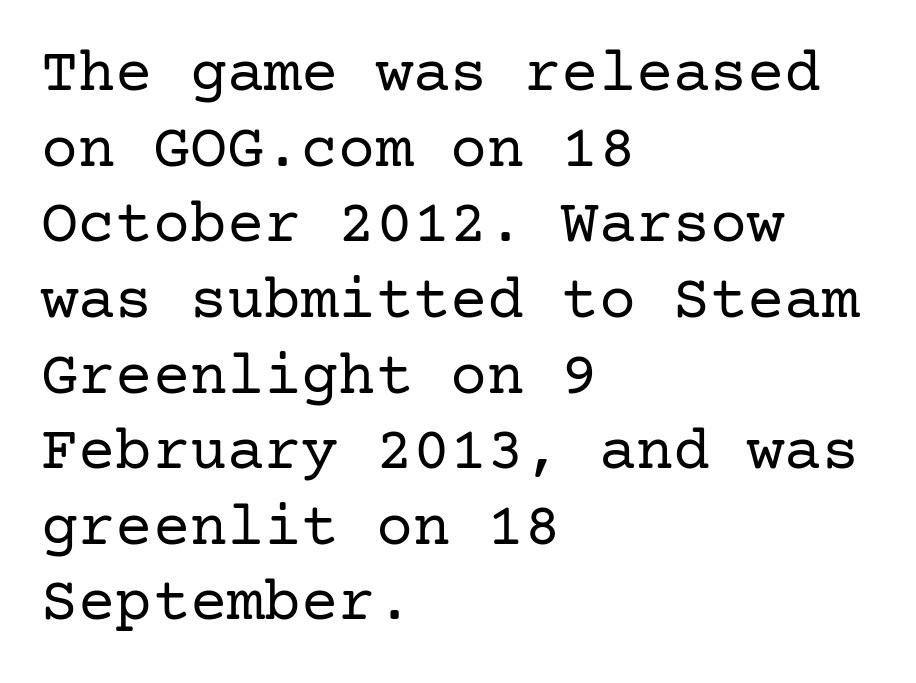
{"serif": "yes", "italic": "no", "bold": "no", "weight": "regular", "width": "normal", "stroke_contrast": "low", "x_height": "medium", "underline": "no", "align": "left", "line_spacing_ratio": 1.22, "letter_spacing": "normal", "letter_spacing_em": 0.0, "glyph_px": 62}
